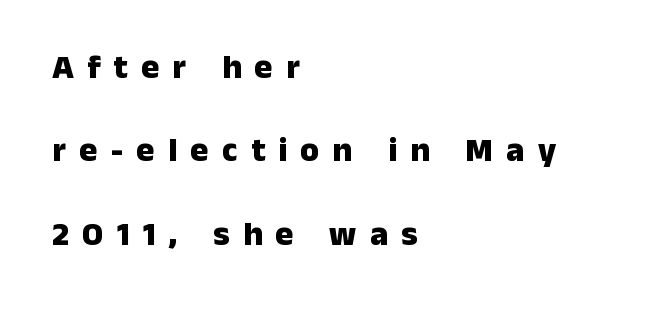
Q: Is the text bold? A: Yes.
Q: Is the text italic (slanted)? A: No, it is upright.
Q: Is the typeface a serif or a sans-serif typeface? A: Sans-serif.
Q: Is the text underlined? A: No.
Q: How is the paragraph aligned? A: Left-aligned.
Q: Is the spacing between letters normal or unusually wide? A: Unusually wide.
Q: Is the spacing between lines tight, normal or loose? A: Loose.
Q: Width (condensed, normal, or wide)? A: Normal.
Q: Stroke contrast? A: Low.
Q: x-height? A: Medium.
Q: Monospaced? A: No.
